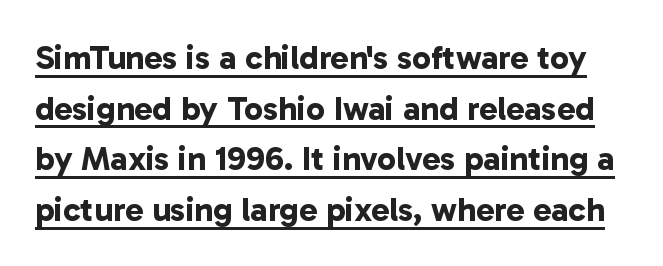
Its strokes are broad and dark, the hallmark of bold type. Examine the stroke ends and you'll find no serifs. These lines are rendered in a variable-pitch font. Is there an underline? Yes — a line sits under the letters. Notice how descenders clear the ascenders below comfortably — that's standard leading.
